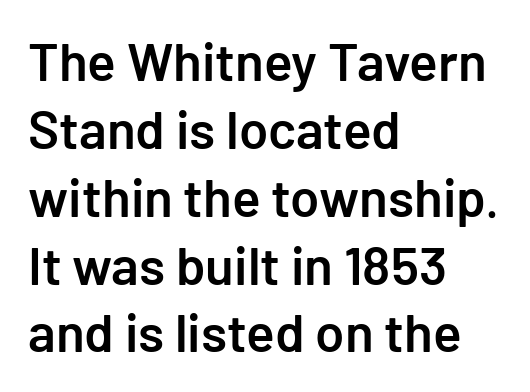
{"serif": "no", "italic": "no", "bold": "semi", "weight": "semibold", "width": "normal", "stroke_contrast": "low", "x_height": "medium", "underline": "no", "align": "left", "line_spacing": "normal", "line_spacing_ratio": 1.28, "letter_spacing": "normal", "letter_spacing_em": 0.0, "glyph_px": 53}
